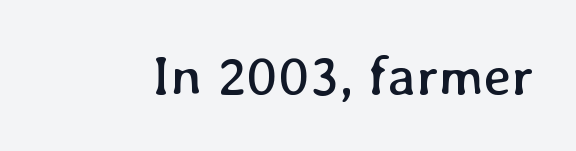
Q: Is the text bold? A: No.
Q: Is the text italic (slanted)? A: No, it is upright.
Q: Is the text underlined? A: No.
Q: Is the spacing between letters normal or unusually wide? A: Normal.
Q: Width (condensed, normal, or wide)? A: Normal.
Q: Stroke contrast? A: Low.
Q: x-height? A: Medium.
Q: Monospaced? A: No.
